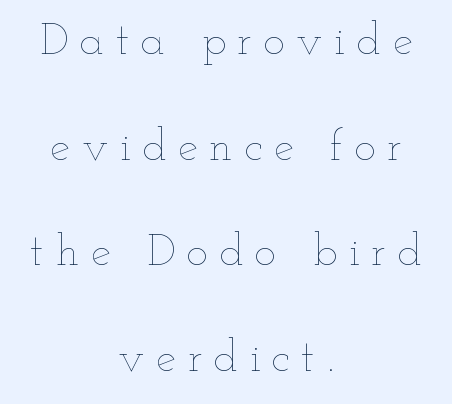
{"italic": "no", "bold": "no", "weight": "thin", "width": "wide", "stroke_contrast": "low", "x_height": "small", "monospaced": "no", "underline": "no", "align": "center", "line_spacing": "loose", "line_spacing_ratio": 2.35, "letter_spacing": "wide", "letter_spacing_em": 0.26, "glyph_px": 45}
